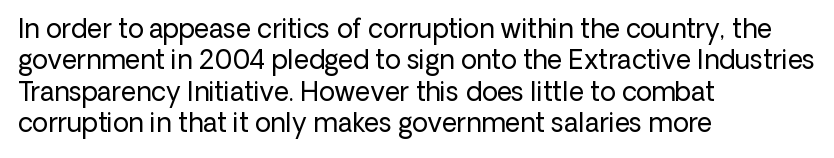
{"italic": "no", "bold": "no", "underline": "no", "align": "left", "line_spacing_ratio": 1.21, "letter_spacing": "normal", "letter_spacing_em": 0.0, "glyph_px": 26}
